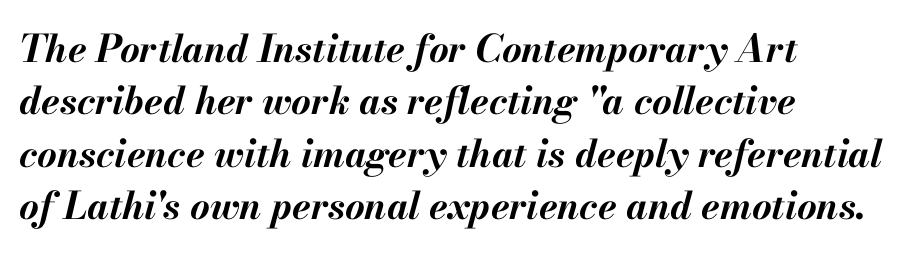
Vertical spacing — default. Glance below the letters and you will spot only blank space. The rendering keeps characters at their native spacing. This rendering uses left alignment, leaving the right contour irregular. These lines carry a lot of weight — the face is fully bold.
